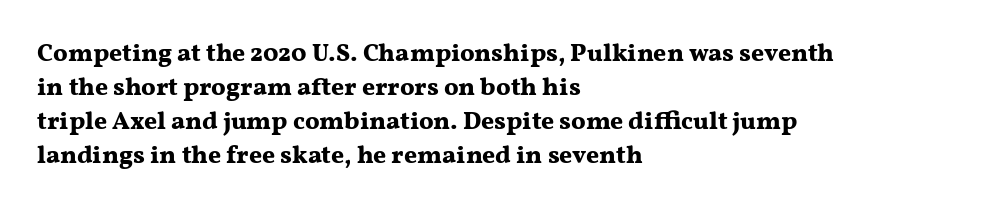
{"italic": "no", "bold": "yes", "underline": "no", "align": "left", "line_spacing": "normal", "line_spacing_ratio": 1.36, "letter_spacing": "normal", "letter_spacing_em": 0.0, "glyph_px": 25}
